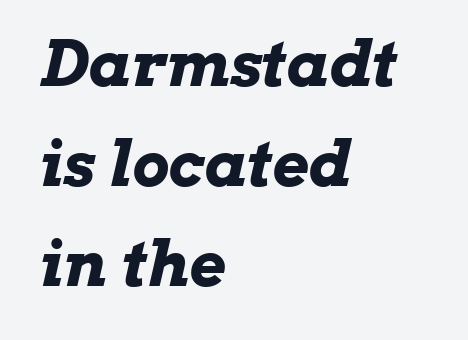
{"italic": "yes", "lean": "right", "slant_degrees": 13, "bold": "yes", "weight": "bold", "width": "wide", "stroke_contrast": "low", "x_height": "medium", "monospaced": "no", "underline": "no", "align": "left", "line_spacing": "normal", "line_spacing_ratio": 1.59, "letter_spacing": "normal", "letter_spacing_em": 0.0, "glyph_px": 63}
